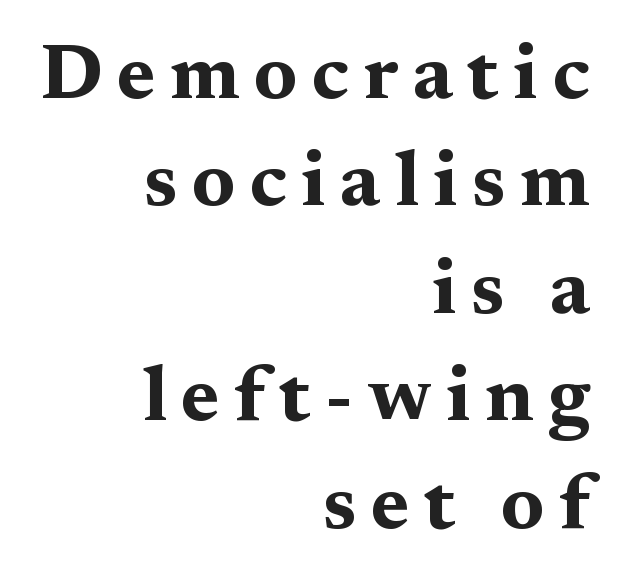
{"serif": "yes", "italic": "no", "bold": "yes", "weight": "bold", "width": "wide", "stroke_contrast": "medium", "x_height": "medium", "monospaced": "no", "underline": "no", "align": "right", "line_spacing": "normal", "line_spacing_ratio": 1.36, "glyph_px": 79}
